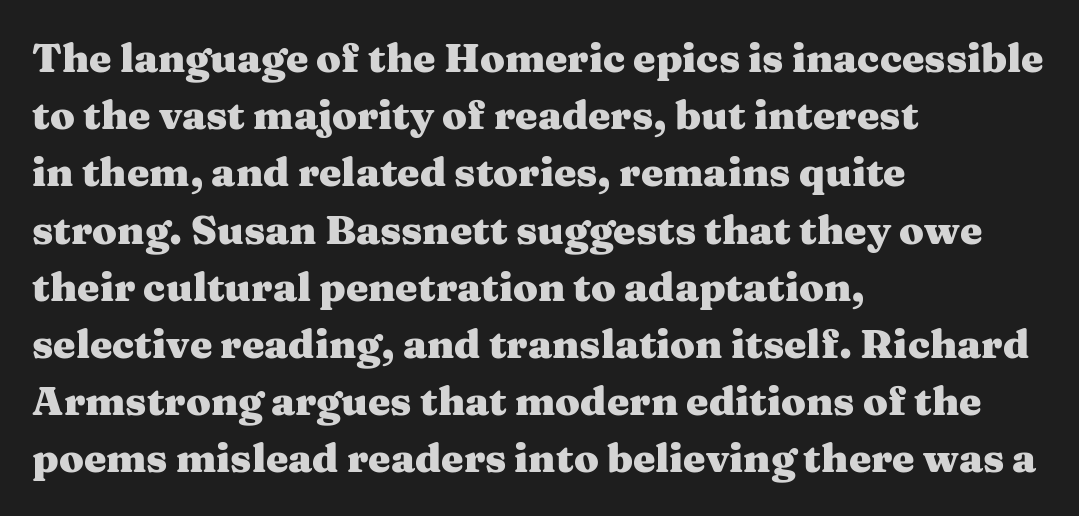
Each row of text sits above clean, open space. Does extra space separate the letters? No, they use regular spacing. Do the characters align in a grid? No, the font is proportional. Strokes here are thick enough to call this a true bold.
